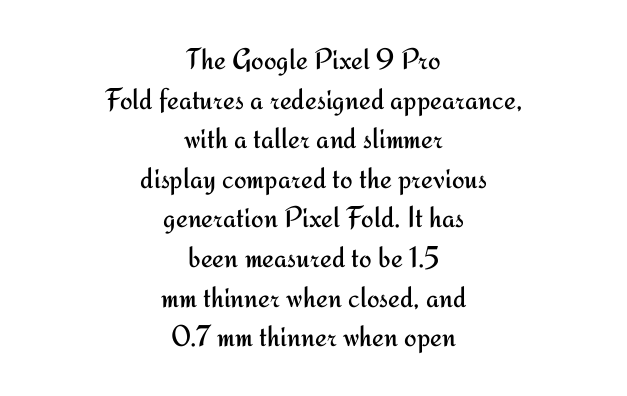
One-word summary of the alignment: center. Line spacing here is normal. Quick note: not italic, upright. Descenders are the only things crossing below the line.
